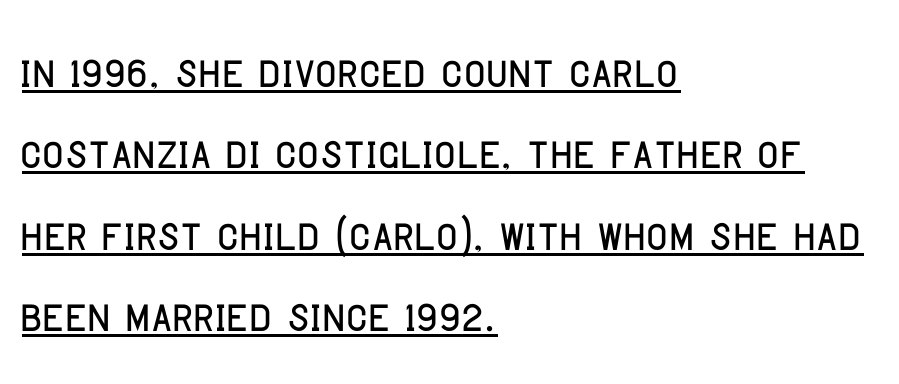
Q: Is the text italic (slanted)? A: No, it is upright.
Q: Is the typeface a serif or a sans-serif typeface? A: Sans-serif.
Q: Is the text underlined? A: Yes.
Q: How is the paragraph aligned? A: Left-aligned.
Q: Is the spacing between letters normal or unusually wide? A: Normal.
Q: Is the spacing between lines tight, normal or loose? A: Normal.
Q: Width (condensed, normal, or wide)? A: Condensed.
Q: Stroke contrast? A: Low.
Q: x-height? A: Large.
Q: Monospaced? A: No.
